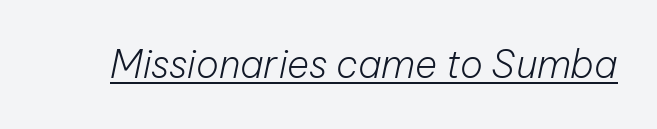
You can see a thin bar hugging the bottom of the glyphs. Stem width sits at or under what a default text font uses. When letters slant like this, we call the style italic. Do the characters align in a grid? No, the font is proportional.
